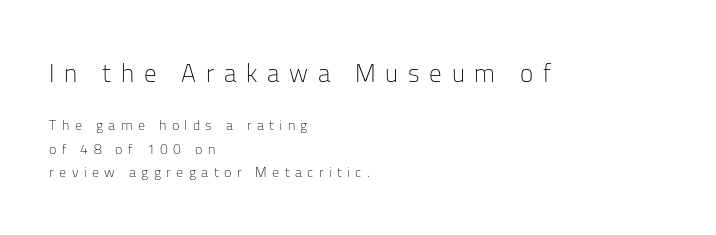
The type sits square on the baseline with zero lean. Heaviness? Minimal to ordinary, like unemphasized prose. This sample is left-justified, so line endings fall wherever the words run out. Spacing between characters has been opened up far beyond the box default. Type size steps down from the first block to the second. Letters rest on an invisible, unmarked baseline.
